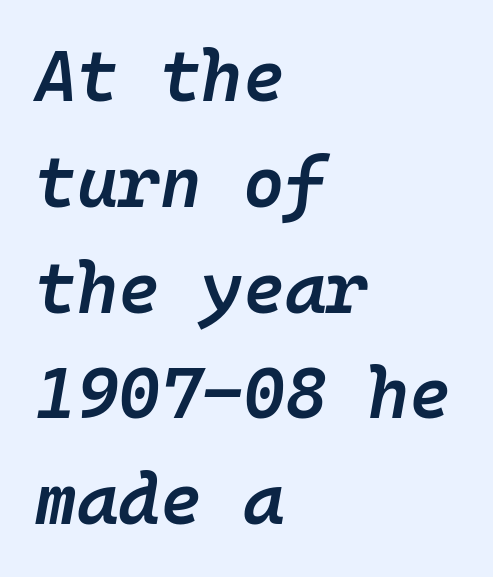
Q: Is the text bold? A: Semi-bold.
Q: Is the text italic (slanted)? A: Yes, it leans right by about 10 degrees.
Q: Is the text underlined? A: No.
Q: How is the paragraph aligned? A: Left-aligned.
Q: Is the spacing between letters normal or unusually wide? A: Normal.
Q: Is the spacing between lines tight, normal or loose? A: Normal.
Q: Width (condensed, normal, or wide)? A: Normal.
Q: Stroke contrast? A: Low.
Q: x-height? A: Medium.
Q: Monospaced? A: Yes.
